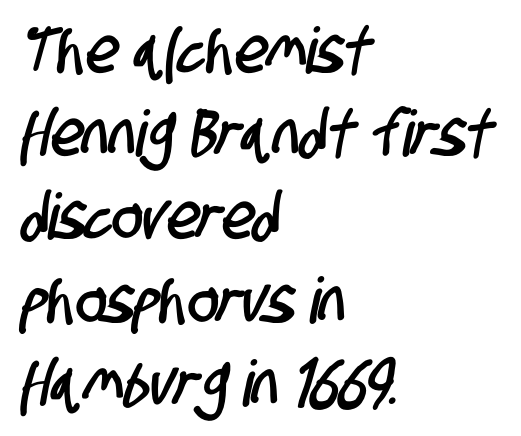
{"serif": "no", "width": "condensed", "stroke_contrast": "low", "x_height": "large", "monospaced": "no", "underline": "no", "align": "left", "line_spacing": "normal", "line_spacing_ratio": 1.3, "letter_spacing": "normal", "letter_spacing_em": 0.0, "glyph_px": 64}
